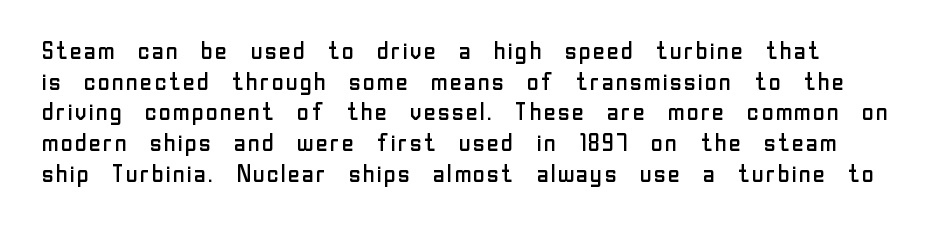
The image shows 24 px text type, upright; set normal line spacing (1.28x), normal letter spacing, not underlined.
